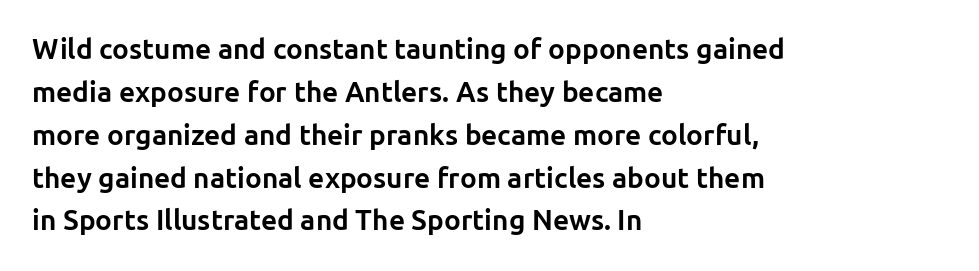
Q: Is the text bold? A: Yes.
Q: Is the text italic (slanted)? A: No, it is upright.
Q: Is the typeface a serif or a sans-serif typeface? A: Sans-serif.
Q: Is the text underlined? A: No.
Q: How is the paragraph aligned? A: Left-aligned.
Q: Is the spacing between letters normal or unusually wide? A: Normal.
Q: Is the spacing between lines tight, normal or loose? A: Normal.
Q: Width (condensed, normal, or wide)? A: Normal.
Q: Stroke contrast? A: Low.
Q: x-height? A: Medium.
Q: Monospaced? A: No.
